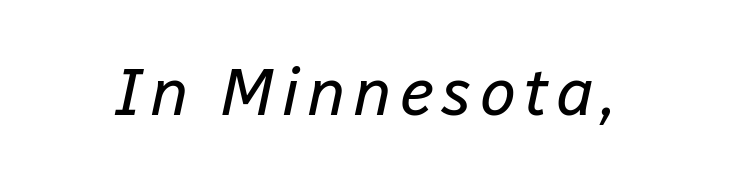
There's an unmistakable incline to the writing here. A light-to-regular cut is what we see here. Just letters on the line, the space beneath them empty. Varying glyph widths throughout — classic text-font behaviour.
